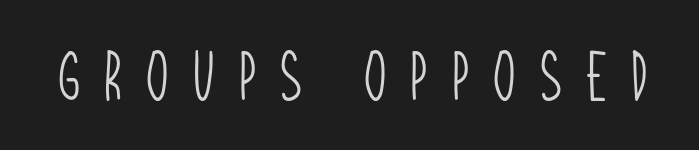
The image shows 49 px light, condensed sans-serif type; set unusually wide letter spacing (+0.45 em), not underlined; low stroke contrast and a large x-height.
